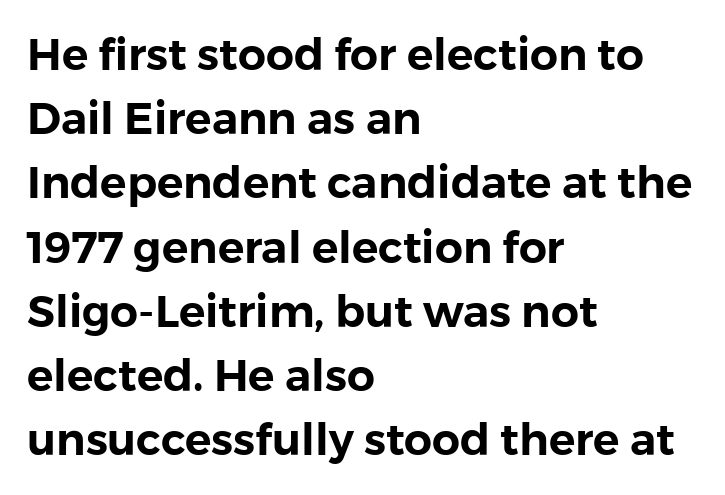
Q: Is the text italic (slanted)? A: No, it is upright.
Q: Is the typeface a serif or a sans-serif typeface? A: Sans-serif.
Q: Is the text underlined? A: No.
Q: How is the paragraph aligned? A: Left-aligned.
Q: Is the spacing between letters normal or unusually wide? A: Normal.
Q: Is the spacing between lines tight, normal or loose? A: Normal.
Q: Width (condensed, normal, or wide)? A: Normal.
Q: x-height? A: Medium.
Q: Monospaced? A: No.
